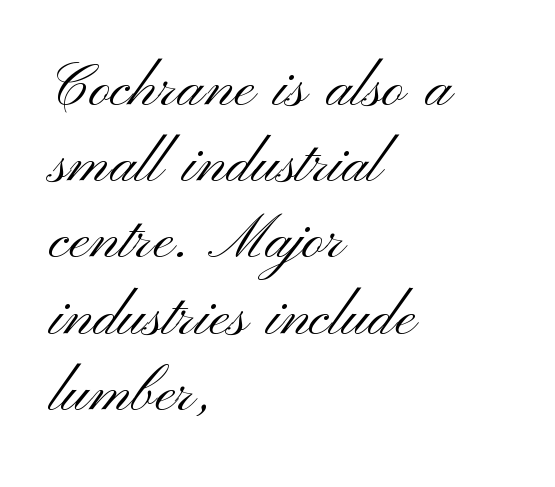
The characters are drawn with everyday or finer stroke widths. Look at the bottom of the vertical strokes: they stop flat, with no serifs. Descender tails drop into unmarked territory. This sample has the flowing, uneven cadence of proportional lettering.
